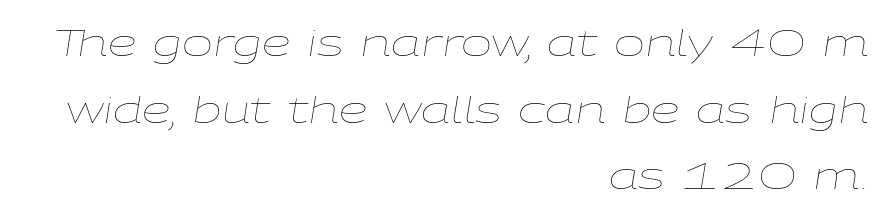
The paragraph has a hard right edge and a soft left edge. A bare baseline throughout the passage. Think of a printed novel: that variable character pitch is what you see here. Notice how the stems are inclined rather than vertical — that's the hallmark of italics.
